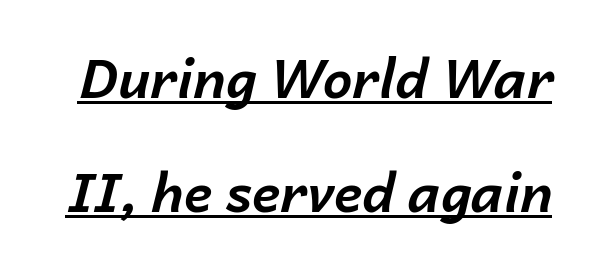
Q: Is the text bold? A: Yes.
Q: Is the text italic (slanted)? A: Yes, it leans right by about 14 degrees.
Q: Is the text underlined? A: Yes.
Q: Is the spacing between letters normal or unusually wide? A: Normal.
Q: Is the spacing between lines tight, normal or loose? A: Loose.
Q: Width (condensed, normal, or wide)? A: Normal.
Q: Stroke contrast? A: Low.
Q: x-height? A: Medium.
Q: Monospaced? A: No.
